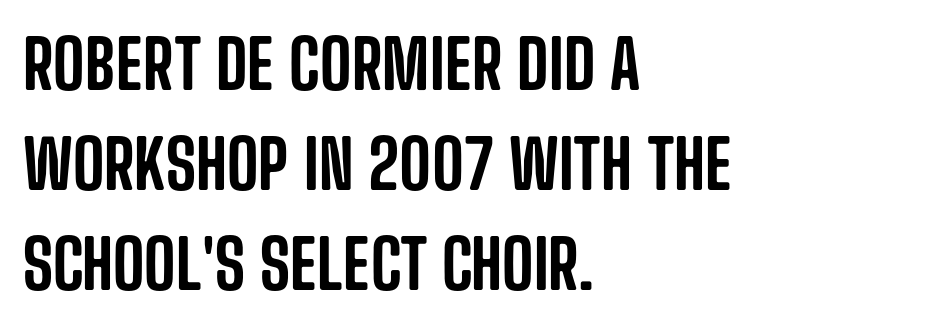
Q: Is the text italic (slanted)? A: No, it is upright.
Q: Is the typeface a serif or a sans-serif typeface? A: Sans-serif.
Q: Is the text underlined? A: No.
Q: How is the paragraph aligned? A: Left-aligned.
Q: Is the spacing between letters normal or unusually wide? A: Normal.
Q: Is the spacing between lines tight, normal or loose? A: Normal.
Q: Width (condensed, normal, or wide)? A: Condensed.
Q: Stroke contrast? A: Low.
Q: x-height? A: Large.
Q: Monospaced? A: No.
